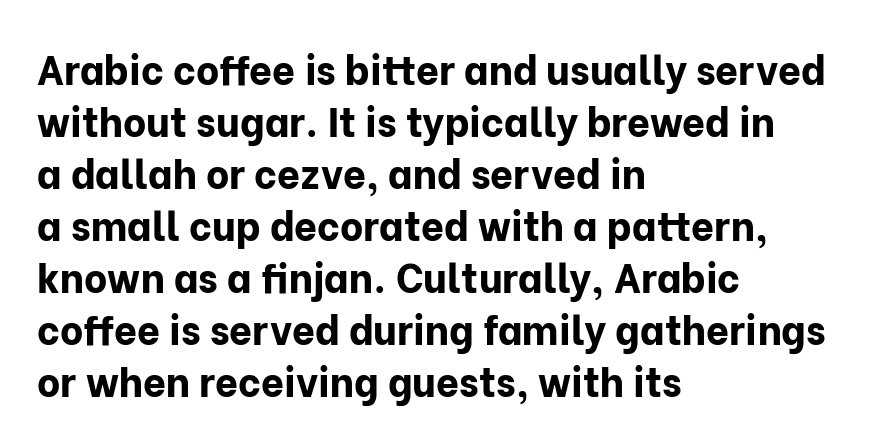
The specimen omits any rule beneath the text block's lines. Set as a true bold cut, around the 700 mark. Observe the absence of serifs on each vertical stroke in this sample. Character widths vary here, with narrow letters taking less room than wide ones. Every stem runs plumb, perpendicular to the baseline. Is there much room between lines? A standard amount, neither cramped nor airy.
